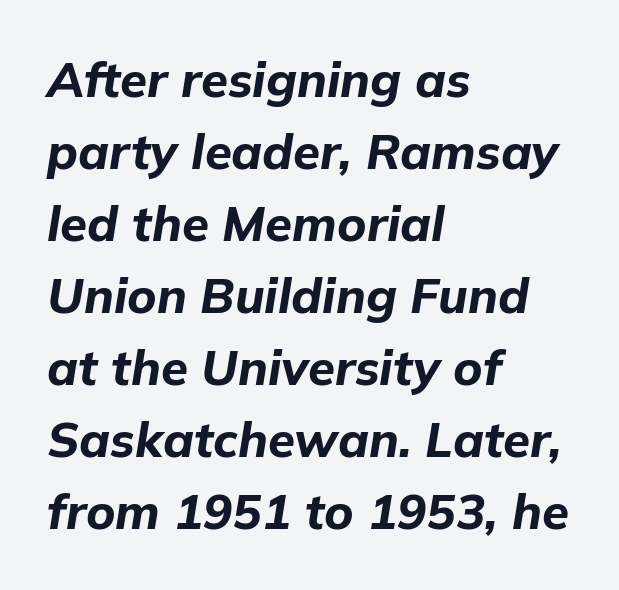
Q: Is the text bold? A: Yes.
Q: Is the text italic (slanted)? A: Yes, it leans right by about 9 degrees.
Q: Is the text underlined? A: No.
Q: How is the paragraph aligned? A: Left-aligned.
Q: Is the spacing between letters normal or unusually wide? A: Normal.
Q: Is the spacing between lines tight, normal or loose? A: Normal.
Q: Width (condensed, normal, or wide)? A: Normal.
Q: Stroke contrast? A: Low.
Q: x-height? A: Medium.
Q: Monospaced? A: No.
